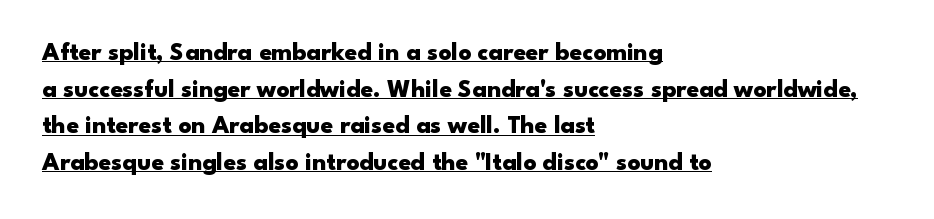
{"italic": "no", "bold": "yes", "underline": "yes", "align": "left", "line_spacing": "normal", "line_spacing_ratio": 1.47, "letter_spacing": "normal", "letter_spacing_em": 0.0, "glyph_px": 25}
